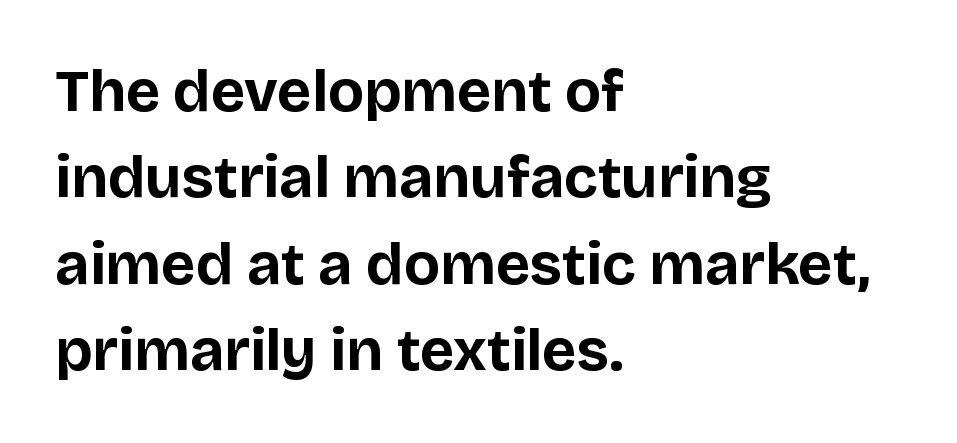
The image shows 60 px bold sans-serif type, upright; set left-aligned, normal line spacing (1.44x), normal letter spacing, not underlined; low stroke contrast and a large x-height.
